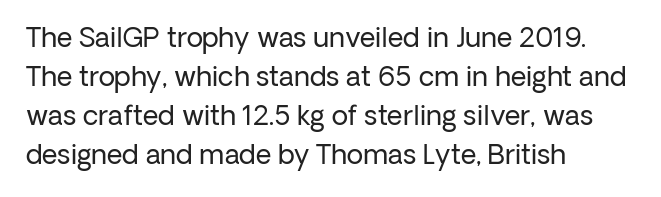
{"italic": "no", "bold": "no", "underline": "no", "align": "left", "line_spacing": "normal", "line_spacing_ratio": 1.44, "letter_spacing": "normal", "letter_spacing_em": 0.0, "glyph_px": 27}
